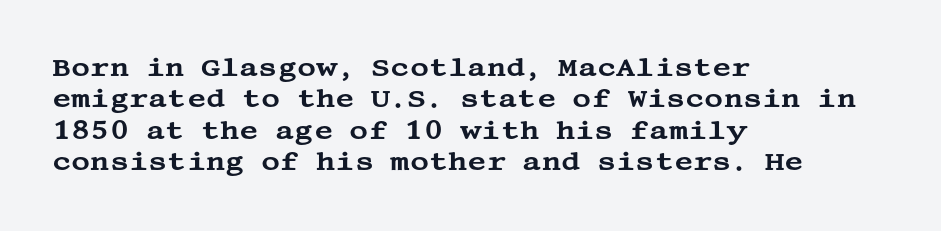
Q: Is the text italic (slanted)? A: No, it is upright.
Q: Is the text underlined? A: No.
Q: How is the paragraph aligned? A: Left-aligned.
Q: Is the spacing between letters normal or unusually wide? A: Normal.
